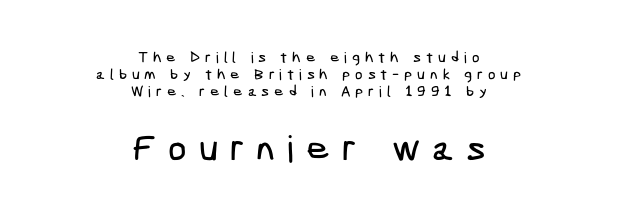
Unlike a traditional serif, this face leaves its strokes unadorned. Centered paragraph, ragged on both sides. Of the two passages, the one underneath uses the larger point size. Anything drawn beneath the words? Only blank space. Closely set lines give the paragraph a compact silhouette. Characters follow at a spacing far wider than the type designer built in.
